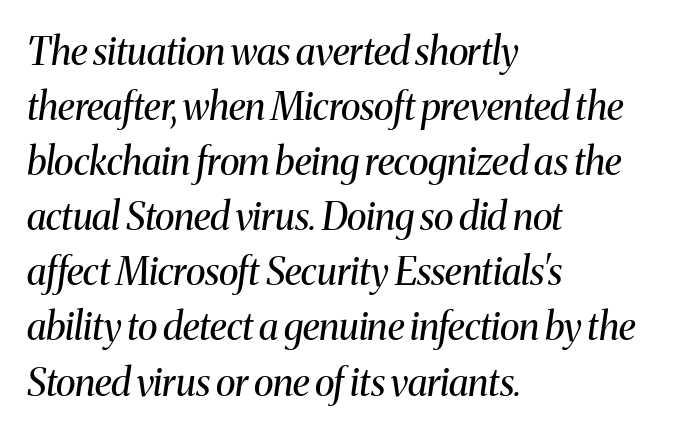
Q: Is the text bold? A: No.
Q: Is the text italic (slanted)? A: Yes, it leans right by about 8 degrees.
Q: Is the typeface a serif or a sans-serif typeface? A: Serif.
Q: Is the text underlined? A: No.
Q: How is the paragraph aligned? A: Left-aligned.
Q: Is the spacing between letters normal or unusually wide? A: Normal.
Q: Is the spacing between lines tight, normal or loose? A: Normal.
Q: Width (condensed, normal, or wide)? A: Normal.
Q: Stroke contrast? A: Medium.
Q: x-height? A: Medium.
Q: Monospaced? A: No.
